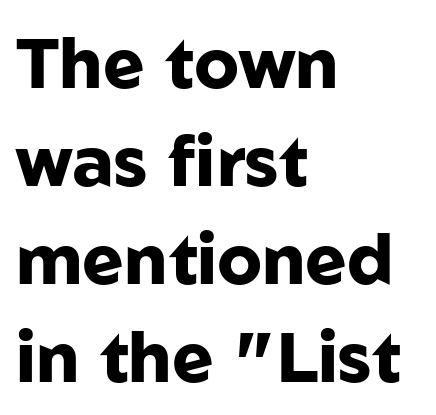
Q: Is the text bold? A: Yes.
Q: Is the text italic (slanted)? A: No, it is upright.
Q: Is the typeface a serif or a sans-serif typeface? A: Sans-serif.
Q: Is the text underlined? A: No.
Q: How is the paragraph aligned? A: Left-aligned.
Q: Is the spacing between letters normal or unusually wide? A: Normal.
Q: Is the spacing between lines tight, normal or loose? A: Normal.
Q: Width (condensed, normal, or wide)? A: Normal.
Q: Stroke contrast? A: Low.
Q: x-height? A: Medium.
Q: Monospaced? A: No.
